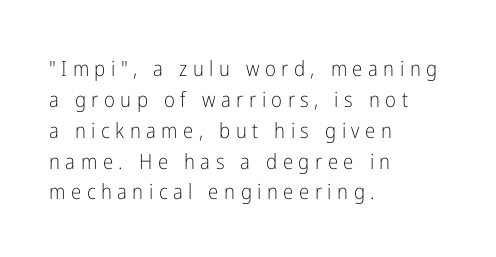
Does the leading feel generous? No, just average. Typeset ragged right — the left edge is the straight one. Unlike italic type, these characters show no tilt at all. Descender tails drop into unmarked territory. Weight: in the light-to-regular range.
